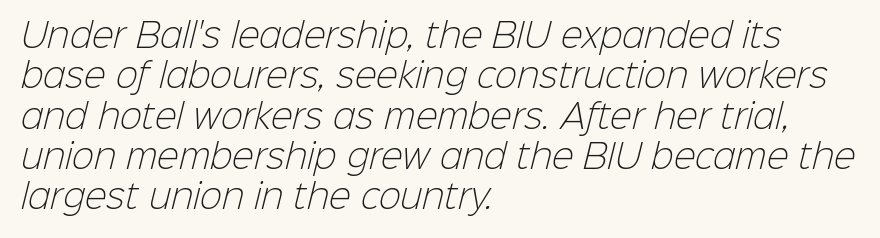
{"serif": "no", "bold": "no", "weight": "light", "width": "normal", "stroke_contrast": "low", "x_height": "medium", "monospaced": "no", "underline": "no", "align": "left", "line_spacing_ratio": 1.22, "letter_spacing": "normal", "letter_spacing_em": 0.0, "glyph_px": 33}
